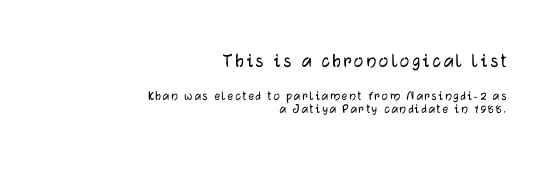
Q: Is the text italic (slanted)? A: No, it is upright.
Q: Is the text underlined? A: No.
Q: How is the paragraph aligned? A: Right-aligned.
Q: Is the spacing between lines tight, normal or loose? A: Tight.
Q: Which block of text is set in a larger size, the first (top) or the second (bottom)? A: The first (top) one.
